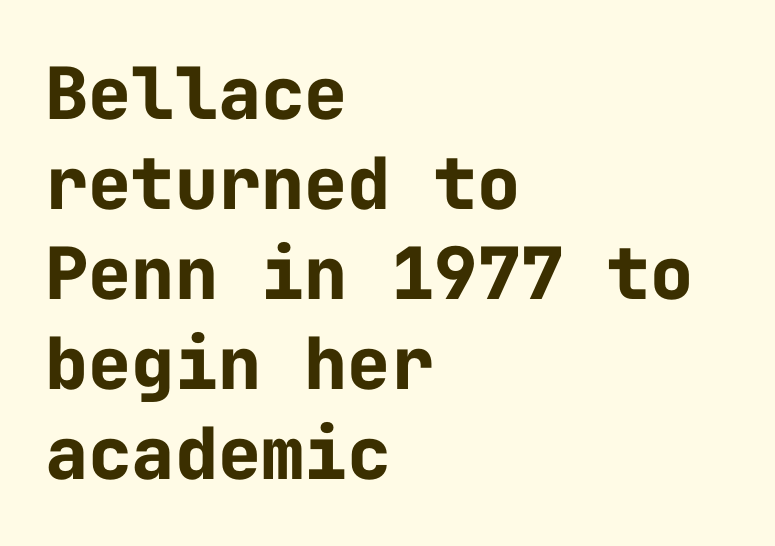
These lines keep a tight, regular rhythm from letter to letter. Rows of type keep a routine distance in the vertical direction. Beneath every word, the page is bare. The face used here is a sans, in the tradition of grotesques and geometrics. Is there any slant? The stems are plumb.
